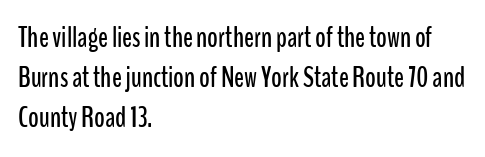
Q: Is the text italic (slanted)? A: No, it is upright.
Q: Is the typeface a serif or a sans-serif typeface? A: Sans-serif.
Q: Is the text underlined? A: No.
Q: How is the paragraph aligned? A: Left-aligned.
Q: Is the spacing between letters normal or unusually wide? A: Normal.
Q: Is the spacing between lines tight, normal or loose? A: Normal.
Q: Width (condensed, normal, or wide)? A: Condensed.
Q: Stroke contrast? A: Low.
Q: x-height? A: Medium.
Q: Monospaced? A: No.
